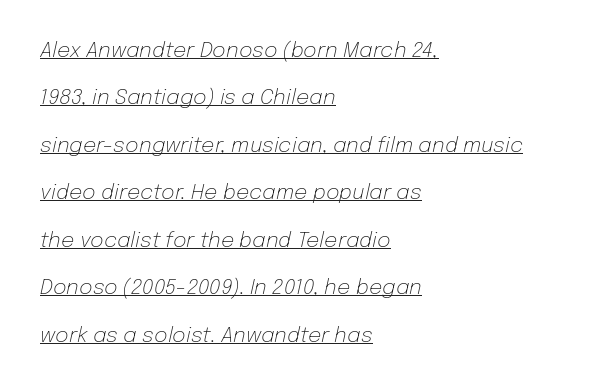
Q: Is the text bold? A: No.
Q: Is the text italic (slanted)? A: Yes, it leans right by about 12 degrees.
Q: Is the text underlined? A: Yes.
Q: How is the paragraph aligned? A: Left-aligned.
Q: Is the spacing between letters normal or unusually wide? A: Normal.
Q: Is the spacing between lines tight, normal or loose? A: Loose.
